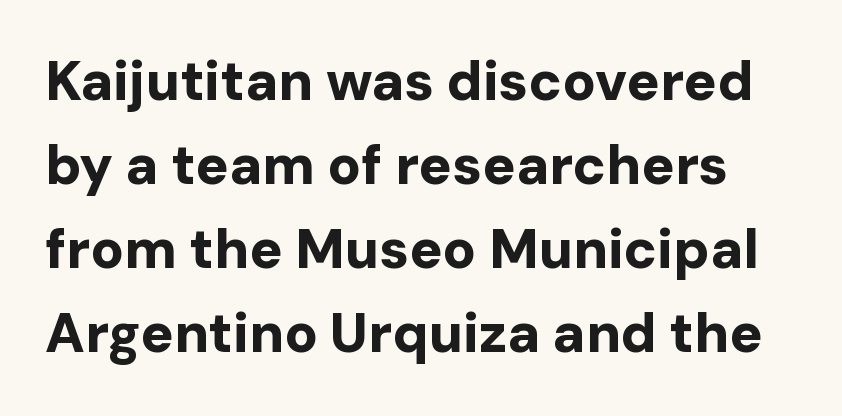
The image shows 55 px bold sans-serif type, upright; set normal line spacing (1.53x), normal letter spacing, not underlined; low stroke contrast and a medium x-height.
